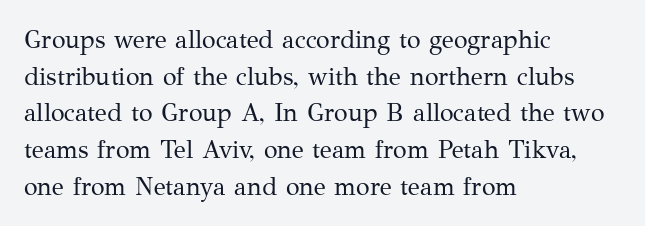
{"italic": "no", "bold": "no", "underline": "no", "align": "left", "line_spacing": "normal", "line_spacing_ratio": 1.47, "letter_spacing": "normal", "letter_spacing_em": 0.0, "glyph_px": 25}
